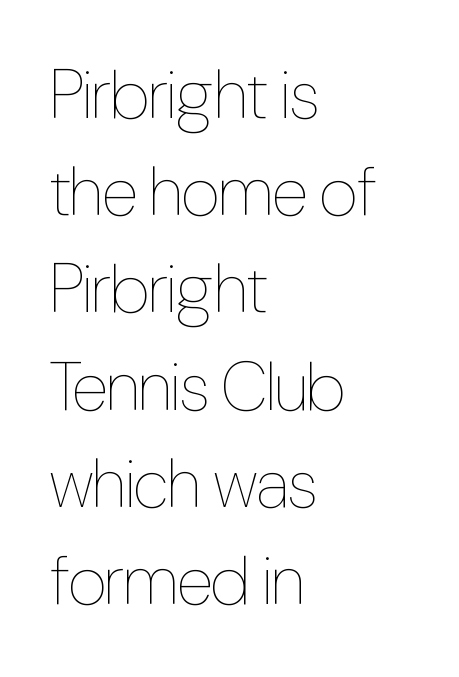
{"italic": "no", "bold": "no", "weight": "thin", "width": "condensed", "stroke_contrast": "low", "x_height": "medium", "monospaced": "no", "underline": "no", "align": "left", "line_spacing": "normal", "line_spacing_ratio": 1.43, "letter_spacing": "normal", "letter_spacing_em": 0.0, "glyph_px": 68}
